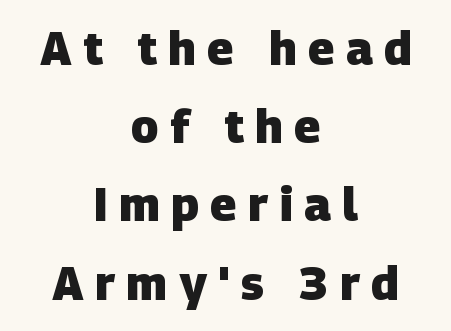
Q: Is the text bold? A: Yes.
Q: Is the typeface a serif or a sans-serif typeface? A: Sans-serif.
Q: Is the text underlined? A: No.
Q: How is the paragraph aligned? A: Centered.
Q: Is the spacing between letters normal or unusually wide? A: Unusually wide.
Q: Is the spacing between lines tight, normal or loose? A: Normal.
Q: Width (condensed, normal, or wide)? A: Normal.
Q: Stroke contrast? A: Low.
Q: x-height? A: Large.
Q: Monospaced? A: No.
